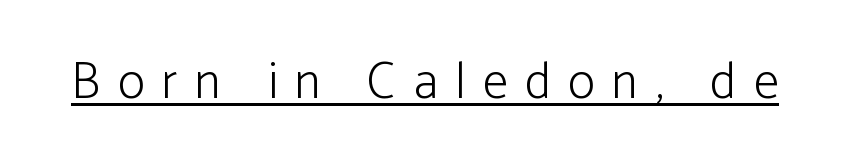
The image shows 51 px light sans-serif type, upright; set unusually wide letter spacing (+0.34 em), underlined; low stroke contrast and a medium x-height.
